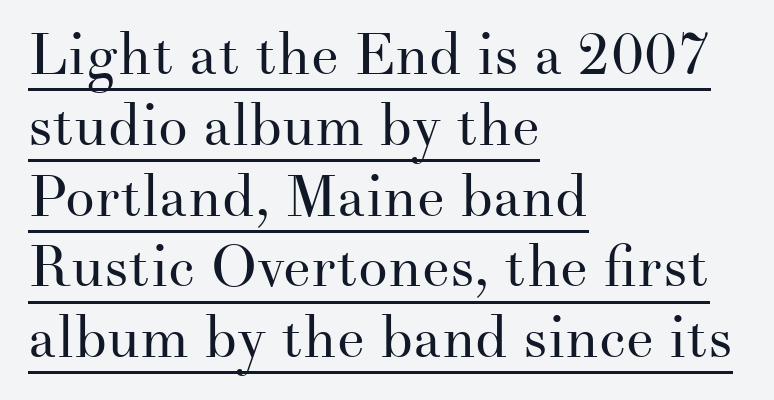
{"serif": "yes", "italic": "no", "bold": "no", "weight": "regular", "width": "normal", "stroke_contrast": "medium", "x_height": "small", "monospaced": "no", "underline": "yes", "align": "left", "line_spacing_ratio": 1.2, "letter_spacing": "normal", "letter_spacing_em": 0.0, "glyph_px": 59}
